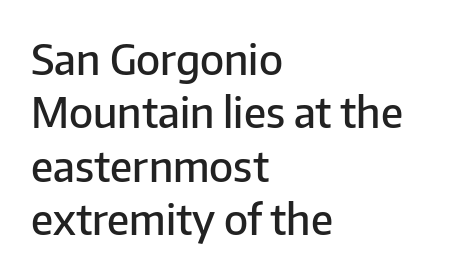
This is roman type, the default non-slanted kind. Look at the tracking — it's just the regular setting, nothing added. Notice how the passage keeps a crisp vertical edge on the left only. Rule under the text: the space is simply empty.
